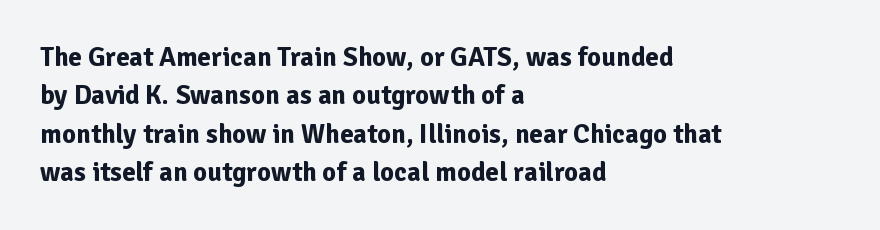
{"italic": "no", "bold": "yes", "underline": "no", "align": "left", "line_spacing": "normal", "line_spacing_ratio": 1.42, "letter_spacing": "normal", "letter_spacing_em": 0.0, "glyph_px": 27}
